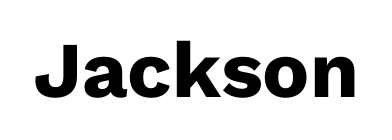
The image shows 79 px heavy sans-serif type, upright; set normal letter spacing, not underlined; low stroke contrast and a medium x-height.
